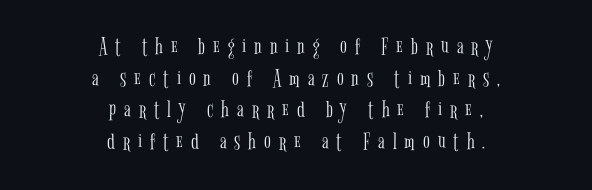
{"italic": "no", "bold": "no", "underline": "no", "align": "center", "line_spacing": "normal", "line_spacing_ratio": 1.27, "letter_spacing": "wide", "letter_spacing_em": 0.32, "glyph_px": 25}
